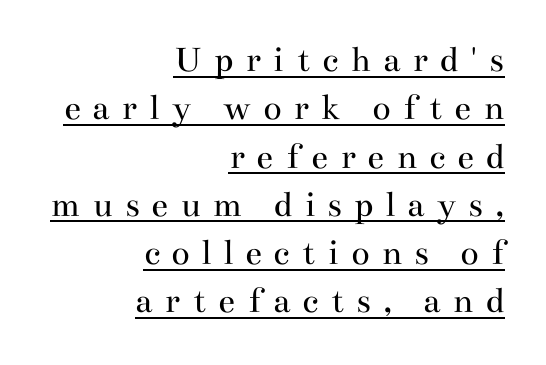
Q: Is the text bold? A: No.
Q: Is the text italic (slanted)? A: No, it is upright.
Q: Is the typeface a serif or a sans-serif typeface? A: Serif.
Q: Is the text underlined? A: Yes.
Q: How is the paragraph aligned? A: Right-aligned.
Q: Is the spacing between letters normal or unusually wide? A: Unusually wide.
Q: Is the spacing between lines tight, normal or loose? A: Normal.
Q: Width (condensed, normal, or wide)? A: Wide.
Q: Stroke contrast? A: Medium.
Q: x-height? A: Small.
Q: Monospaced? A: No.
